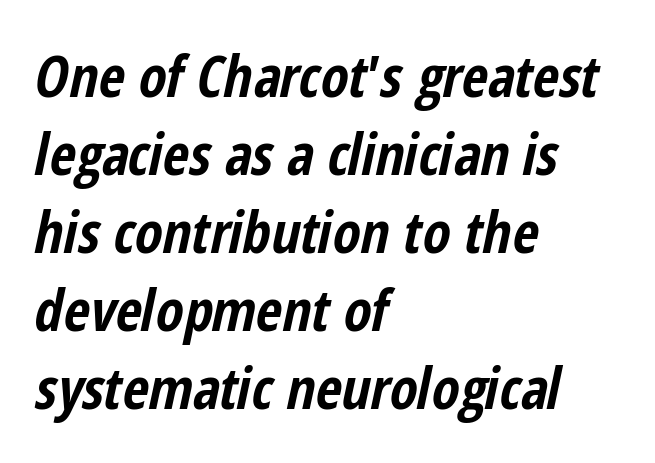
{"italic": "yes", "lean": "right", "slant_degrees": 12, "bold": "yes", "weight": "bold", "width": "condensed", "stroke_contrast": "low", "x_height": "medium", "monospaced": "no", "underline": "no", "align": "left", "line_spacing": "normal", "line_spacing_ratio": 1.37, "letter_spacing": "normal", "letter_spacing_em": 0.0, "glyph_px": 57}
